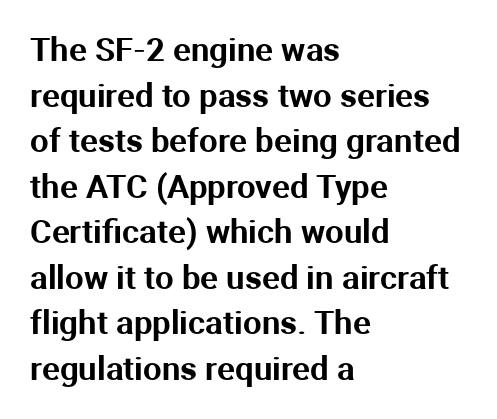
The image shows 33 px sans-serif type, upright; set left-aligned, normal line spacing (1.38x), normal letter spacing, not underlined; medium stroke contrast and a medium x-height.
